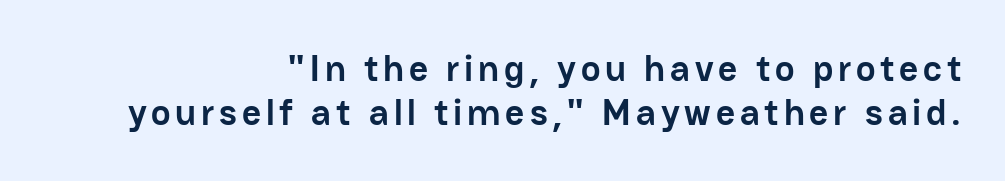
The image shows 37 px semibold sans-serif type, upright; set right-aligned, line spacing 1.2x, not underlined; low stroke contrast and a medium x-height.
